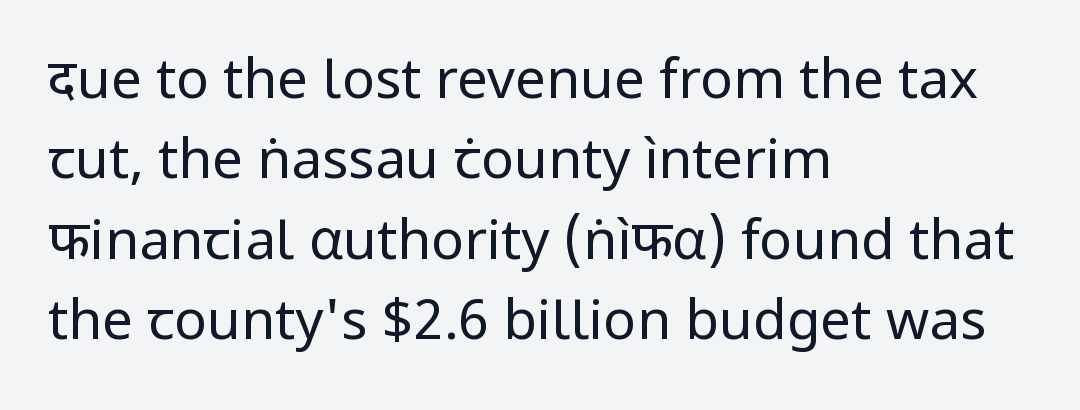
The image shows 55 px regular-weight sans-serif type, upright; set left-aligned, normal line spacing (1.46x), normal letter spacing, not underlined; low stroke contrast and a medium x-height.
